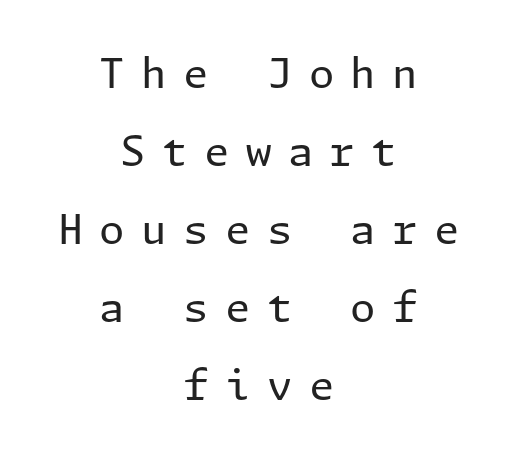
The image shows 41 px regular-weight sans-serif type, upright; set centered, loose line spacing (1.9x), unusually wide letter spacing (+0.4 em), not underlined; low stroke contrast and a medium x-height.
